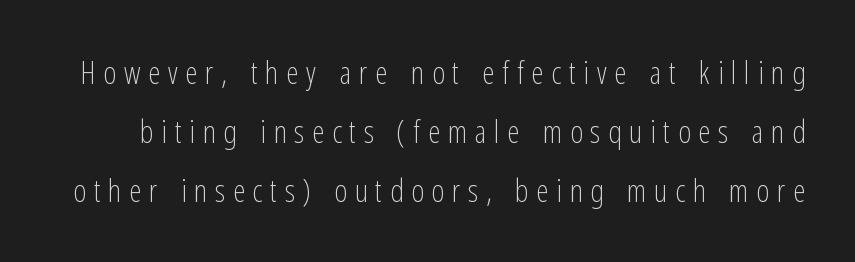
Q: Is the text bold? A: No.
Q: Is the text italic (slanted)? A: No, it is upright.
Q: Is the typeface a serif or a sans-serif typeface? A: Sans-serif.
Q: Is the text underlined? A: No.
Q: Is the spacing between letters normal or unusually wide? A: Unusually wide.
Q: Is the spacing between lines tight, normal or loose? A: Loose.
Q: Width (condensed, normal, or wide)? A: Condensed.
Q: Stroke contrast? A: Low.
Q: x-height? A: Medium.
Q: Monospaced? A: No.
